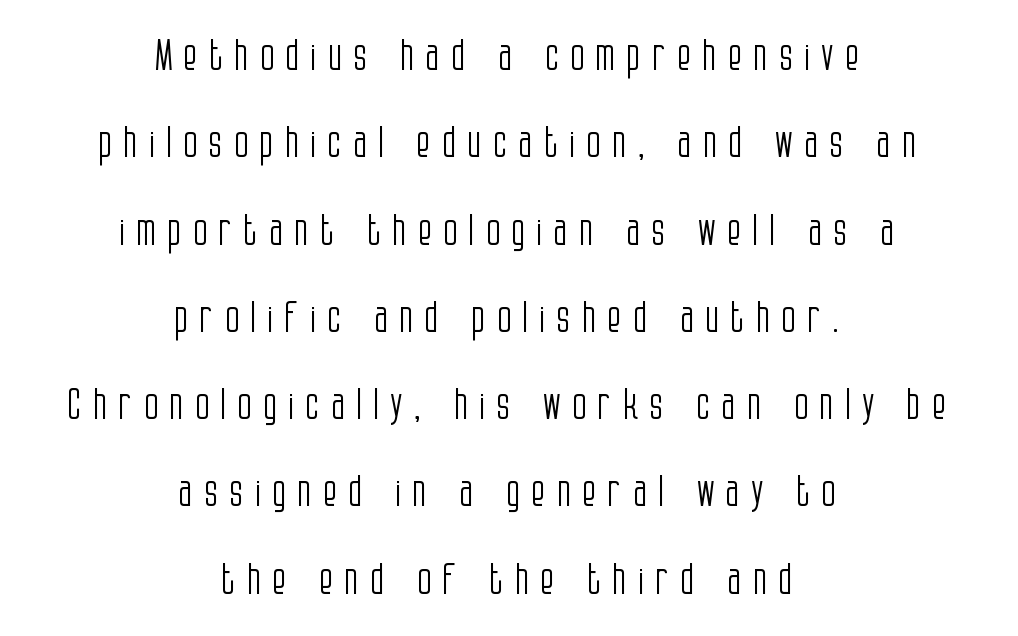
{"serif": "no", "italic": "no", "bold": "no", "weight": "light", "width": "condensed", "stroke_contrast": "low", "x_height": "large", "monospaced": "no", "underline": "no", "align": "center", "line_spacing": "loose", "line_spacing_ratio": 2.03, "letter_spacing": "wide", "letter_spacing_em": 0.25, "glyph_px": 43}
